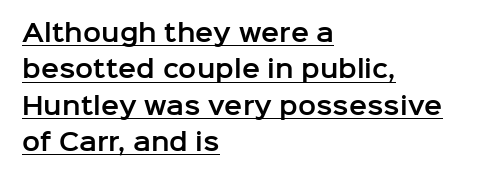
{"italic": "no", "underline": "yes", "align": "left", "line_spacing": "normal", "line_spacing_ratio": 1.52, "letter_spacing": "normal", "letter_spacing_em": 0.0, "glyph_px": 24}
